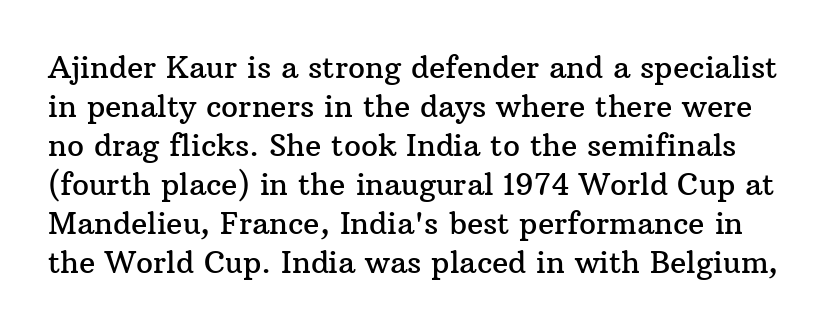
The image shows 30 px serif type, upright; set normal line spacing (1.3x), normal letter spacing, not underlined; medium stroke contrast and a medium x-height.
